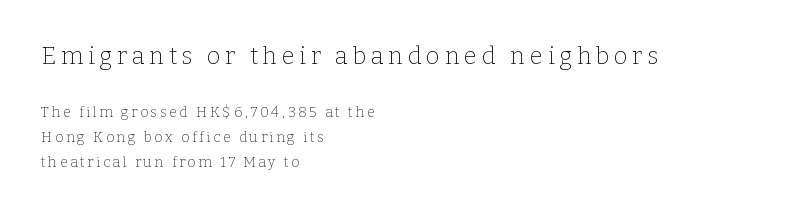
The specimen omits any rule beneath the text block's lines. The font is comparable to plain body text, perhaps lighter. Posture: straight, roman, zero tilt. Block one is the big one; block two sits smaller underneath. Which margin do the lines hug? The left one — the right edge is uneven.
